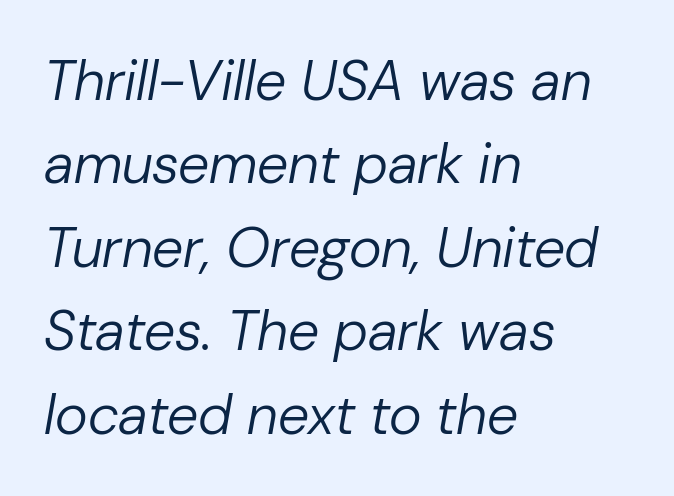
Each new line begins a customary step beneath the previous one. Weight: in the light-to-regular range. Proportional: the letters do not fall into vertical columns. Slanted lettering throughout. The lines are quadded left. Tracking here is standard; glyphs follow each other at the usual distance.
